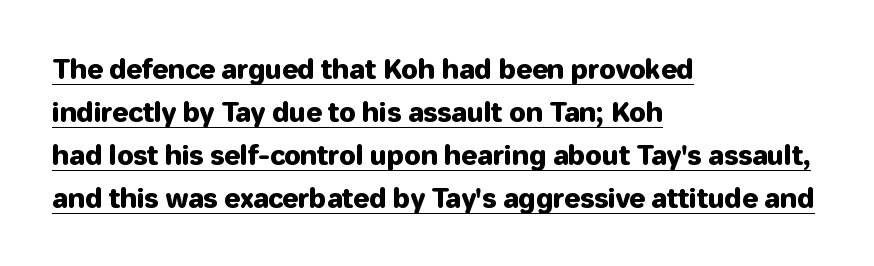
Words appear dense and cohesive because spacing is normal. When letters stand straight like this, we call the style roman or upright. Regular leading. Decoration check: the copy is underlined. Layout note: lines flush left.
